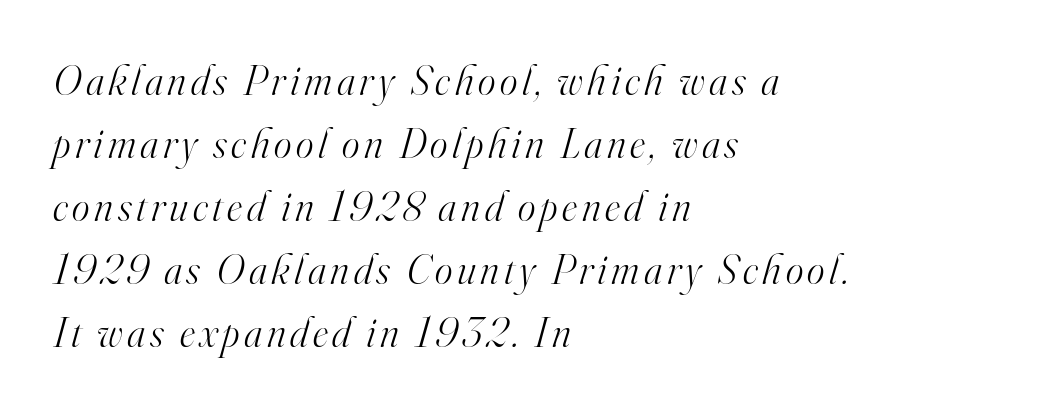
Q: Is the text bold? A: No.
Q: Is the text italic (slanted)? A: Yes, it leans right by about 16 degrees.
Q: Is the typeface a serif or a sans-serif typeface? A: Serif.
Q: Is the text underlined? A: No.
Q: How is the paragraph aligned? A: Left-aligned.
Q: Is the spacing between lines tight, normal or loose? A: Normal.
Q: Width (condensed, normal, or wide)? A: Normal.
Q: Stroke contrast? A: High.
Q: x-height? A: Small.
Q: Monospaced? A: No.
